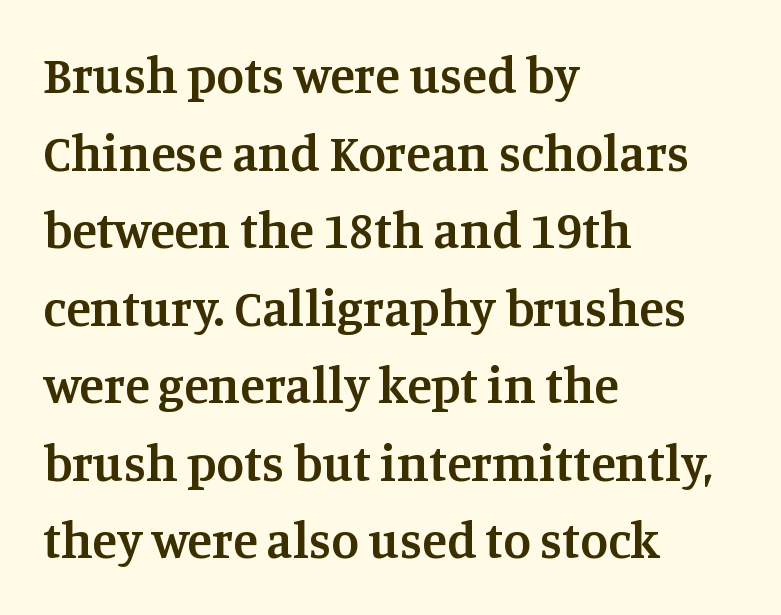
{"serif": "yes", "italic": "no", "bold": "semi", "weight": "semibold", "width": "normal", "stroke_contrast": "medium", "x_height": "large", "monospaced": "no", "underline": "no", "align": "left", "line_spacing": "normal", "line_spacing_ratio": 1.52, "letter_spacing": "normal", "letter_spacing_em": 0.0, "glyph_px": 51}
